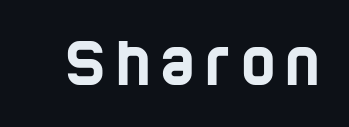
The image shows 59 px condensed sans-serif type; set not underlined; low stroke contrast and a large x-height.
